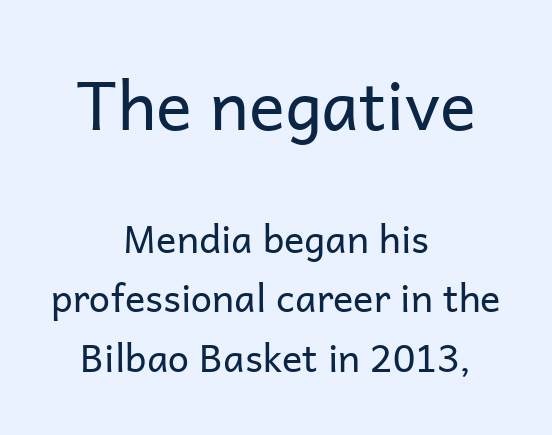
{"serif": "no", "italic": "no", "bold": "no", "weight": "regular", "width": "normal", "stroke_contrast": "low", "x_height": "medium", "monospaced": "no", "underline": "no", "align": "center", "line_spacing": "normal", "line_spacing_ratio": 1.56, "letter_spacing": "normal", "letter_spacing_em": 0.0, "larger_block": "first", "size_ratio": 1.76, "glyph_px": 67}
